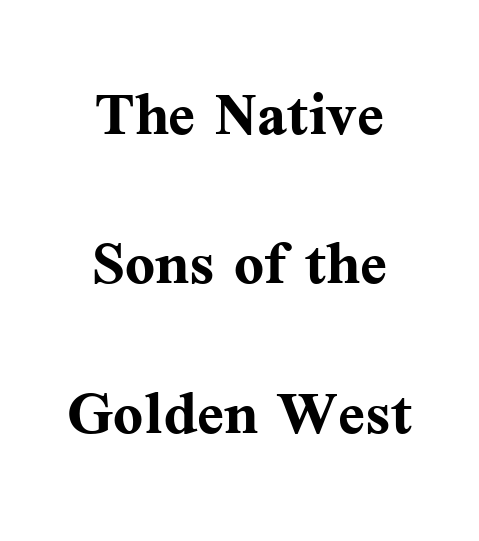
Q: Is the text bold? A: Yes.
Q: Is the text italic (slanted)? A: No, it is upright.
Q: Is the typeface a serif or a sans-serif typeface? A: Serif.
Q: Is the text underlined? A: No.
Q: How is the paragraph aligned? A: Centered.
Q: Is the spacing between letters normal or unusually wide? A: Normal.
Q: Width (condensed, normal, or wide)? A: Normal.
Q: Stroke contrast? A: Medium.
Q: x-height? A: Medium.
Q: Monospaced? A: No.
